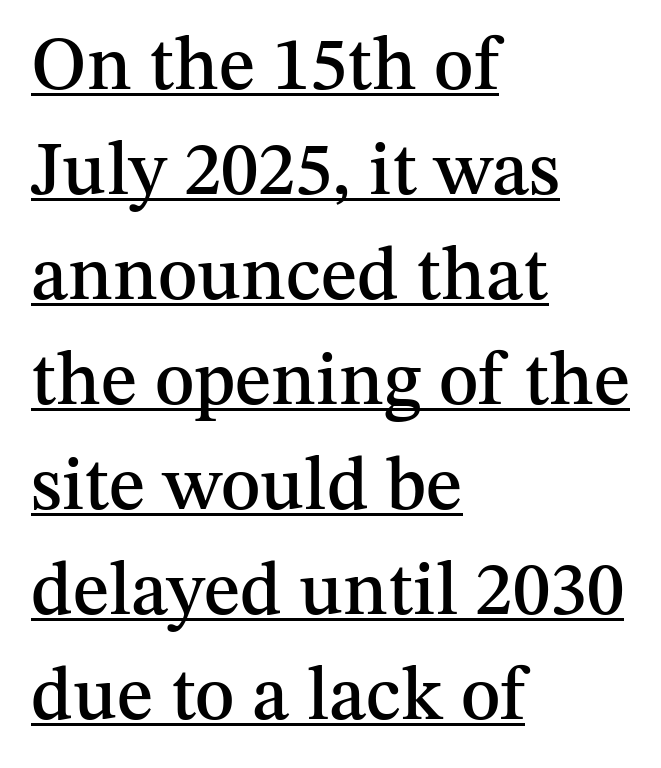
The image shows 75 px serif type, upright; set left-aligned, normal line spacing (1.4x), normal letter spacing, underlined; medium stroke contrast and a medium x-height.
